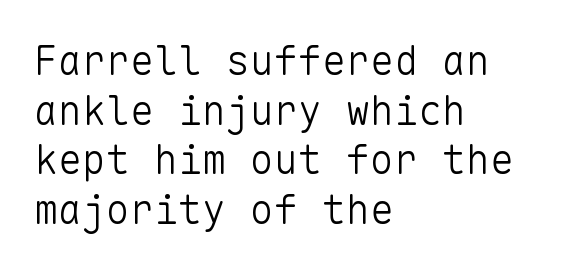
The image shows 40 px light sans-serif type, upright, monospaced; set left-aligned, line spacing 1.24x, normal letter spacing, not underlined; low stroke contrast and a medium x-height.
